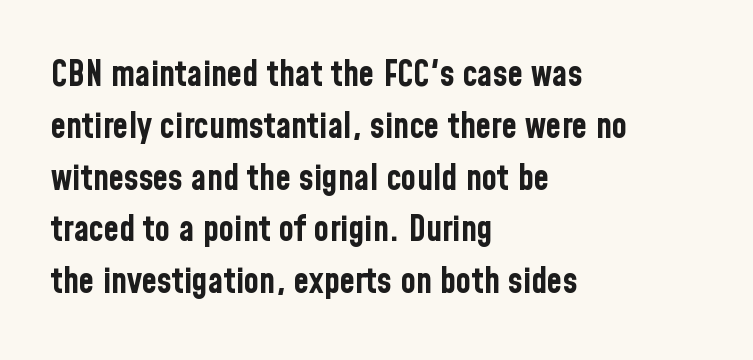
The image shows 35 px bold, condensed sans-serif type, upright; set left-aligned, normal line spacing (1.48x), normal letter spacing, not underlined; low stroke contrast and a medium x-height.
